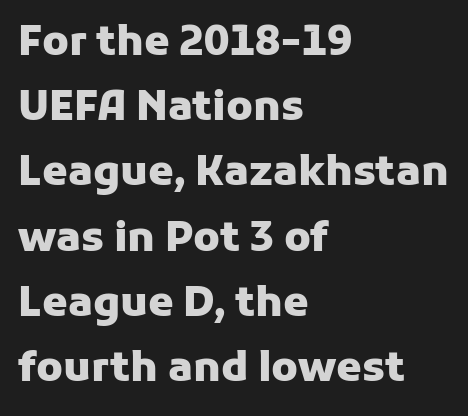
The image shows 41 px heavy sans-serif type, upright; set left-aligned, normal line spacing (1.59x), normal letter spacing, not underlined; low stroke contrast and a medium x-height.
